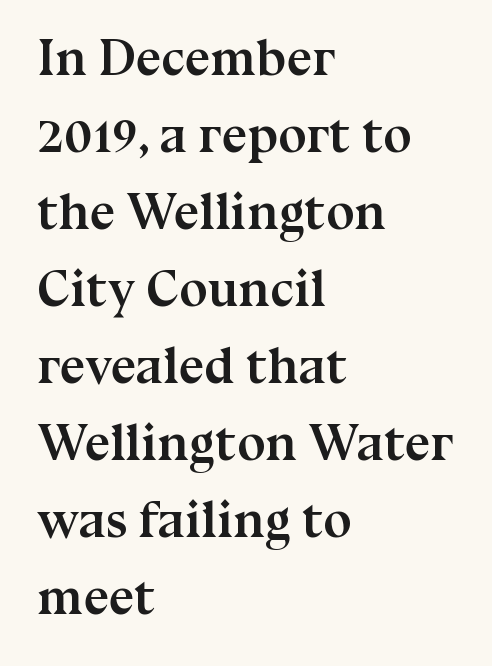
Look at the tracking — it's just the regular setting, nothing added. Alignment: flush left. The rendering uses natural spacing where letterforms have individual widths. Interline gaps are of average width in this sample.
